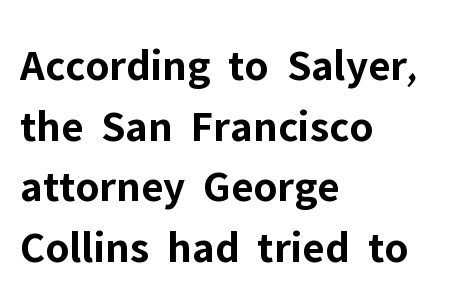
The image shows 45 px bold sans-serif type, upright; set left-aligned, normal line spacing (1.35x), normal letter spacing, not underlined; low stroke contrast and a medium x-height.
